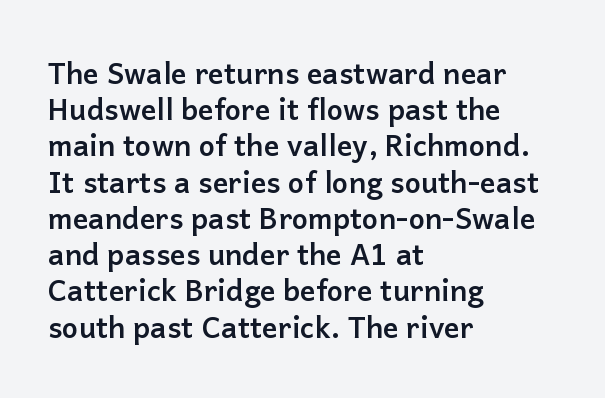
The image shows 29 px semibold sans-serif type, upright; set left-aligned, normal line spacing (1.25x), normal letter spacing, not underlined; low stroke contrast and a medium x-height.
